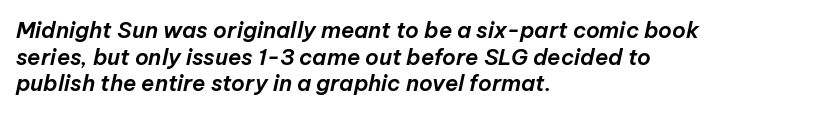
{"italic": "yes", "lean": "right", "slant_degrees": 12, "underline": "no", "align": "left", "line_spacing_ratio": 1.21, "letter_spacing": "normal", "letter_spacing_em": 0.0, "glyph_px": 22}
